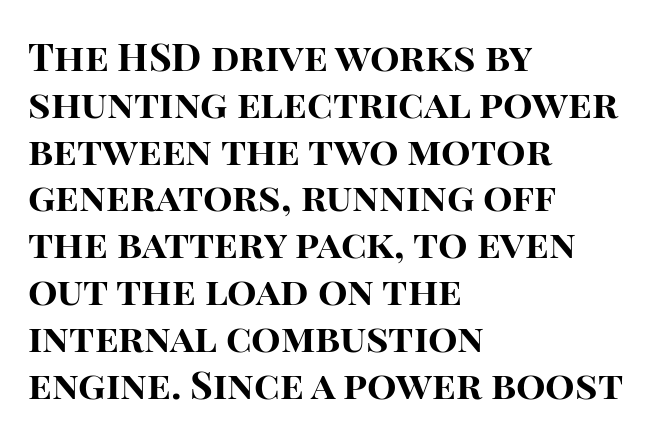
The gap between lines stays unmarked. No italicization has been applied; the sample stays upright. A typesetter would call this zero additional tracking. The passage shown is typeset with a sans-serif family.
